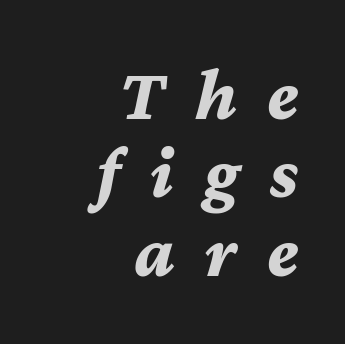
The image shows 74 px bold type, italic (leaning right); set right-aligned, tight line spacing (1.06x), unusually wide letter spacing (+0.41 em), not underlined; medium stroke contrast and a medium x-height.
